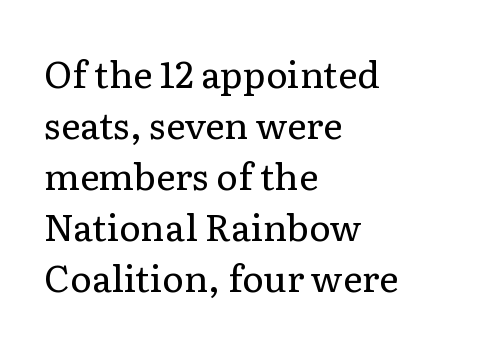
The image shows 37 px regular-weight serif type, upright; set left-aligned, normal line spacing (1.38x), normal letter spacing, not underlined; low stroke contrast and a medium x-height.
